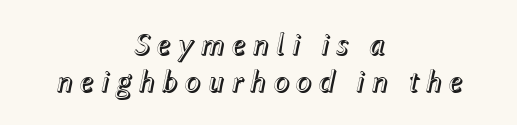
{"italic": "yes", "lean": "right", "slant_degrees": 12, "width": "normal", "x_height": "medium", "monospaced": "no", "underline": "no", "align": "center", "line_spacing_ratio": 1.18, "glyph_px": 31}
